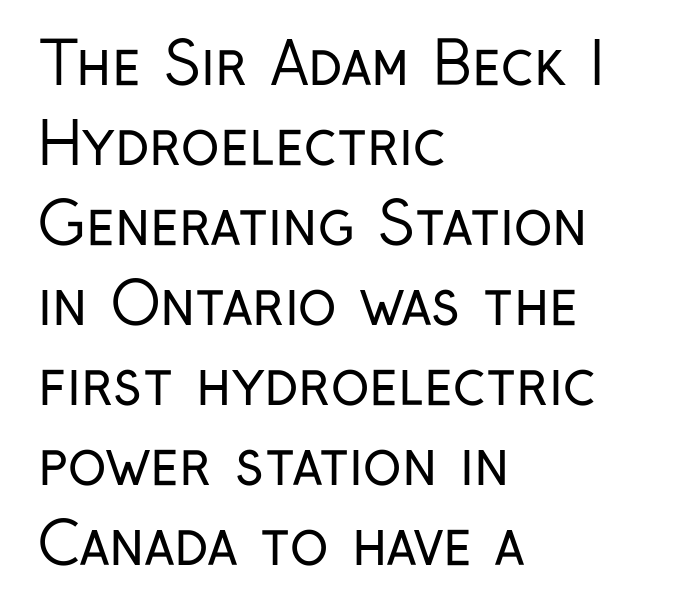
Weight: regular or lighter. The compositor pushed each line to the left boundary. Has an underline been added? It has not. The face used here is a sans, in the tradition of grotesques and geometrics. Students, note that the glyphs here touch the page at normal intervals. Quick note: interline space is typical.
